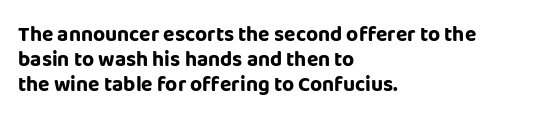
{"italic": "no", "bold": "yes", "underline": "no", "align": "left", "line_spacing_ratio": 1.2, "letter_spacing": "normal", "letter_spacing_em": 0.0, "glyph_px": 21}
